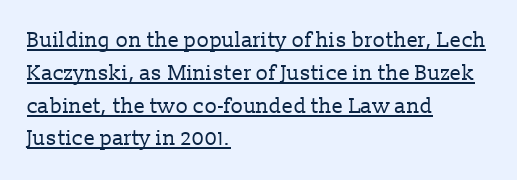
{"italic": "no", "bold": "no", "underline": "yes", "align": "left", "line_spacing": "normal", "line_spacing_ratio": 1.56, "letter_spacing": "normal", "letter_spacing_em": 0.0, "glyph_px": 21}
